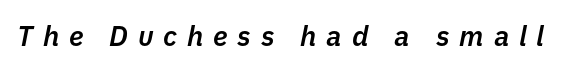
The image shows 28 px semibold type, italic (leaning right); set unusually wide letter spacing (+0.35 em), not underlined; low stroke contrast and a medium x-height.
